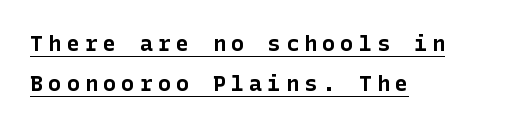
{"italic": "no", "bold": "yes", "underline": "yes", "align": "left", "line_spacing_ratio": 1.84, "letter_spacing": "wide", "letter_spacing_em": 0.23, "glyph_px": 22}
